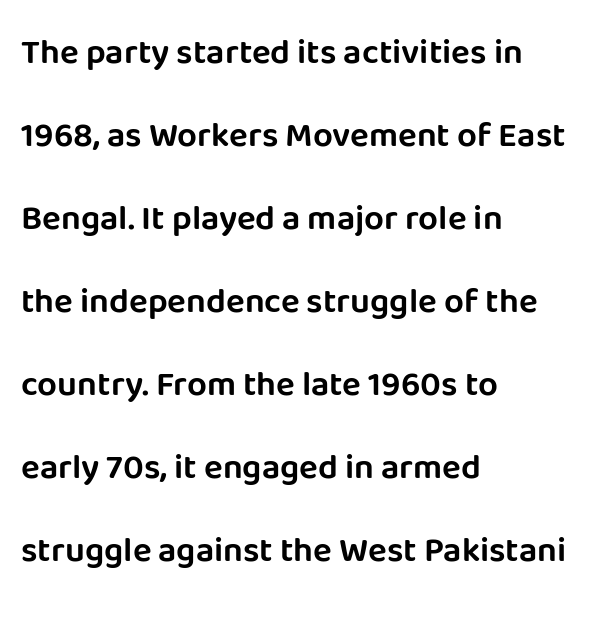
{"serif": "no", "italic": "no", "width": "normal", "stroke_contrast": "low", "x_height": "large", "monospaced": "no", "underline": "no", "align": "left", "line_spacing": "loose", "line_spacing_ratio": 2.37, "letter_spacing": "normal", "letter_spacing_em": 0.0, "glyph_px": 35}
